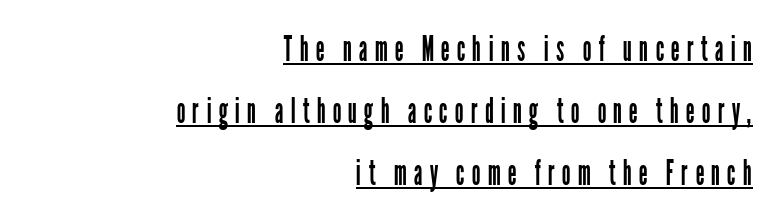
Q: Is the text bold? A: No.
Q: Is the text italic (slanted)? A: No, it is upright.
Q: Is the typeface a serif or a sans-serif typeface? A: Sans-serif.
Q: Is the text underlined? A: Yes.
Q: How is the paragraph aligned? A: Right-aligned.
Q: Is the spacing between letters normal or unusually wide? A: Unusually wide.
Q: Width (condensed, normal, or wide)? A: Condensed.
Q: Stroke contrast? A: Low.
Q: x-height? A: Medium.
Q: Monospaced? A: No.
